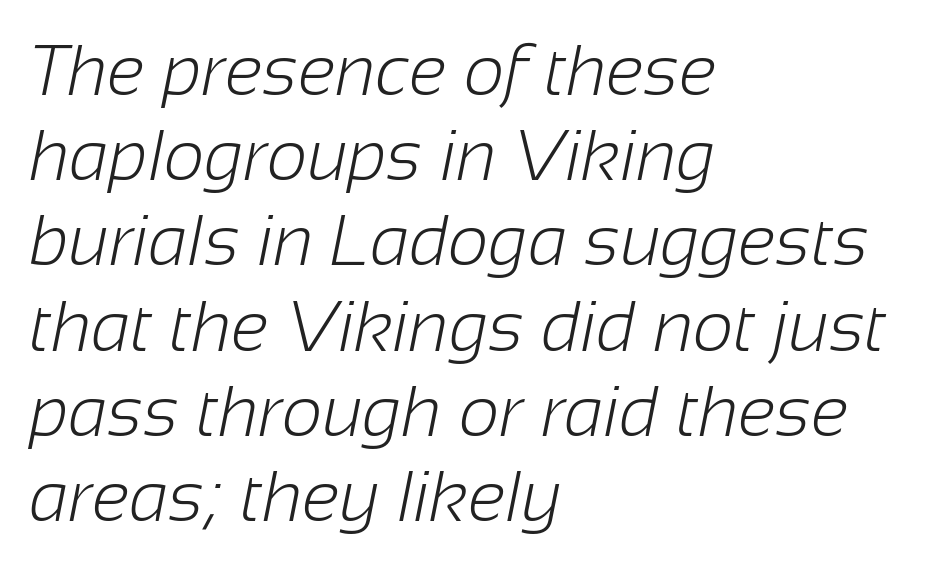
The image shows 71 px light sans-serif type; set left-aligned, line spacing 1.2x, normal letter spacing, not underlined; low stroke contrast and a medium x-height.
